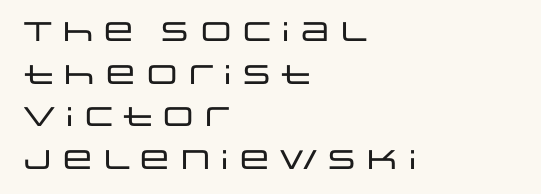
The words here are not underlined. Upright lettering throughout. This rendering leaves character spacing at its baseline value. These lines stack with their left ends in a neat column. Vertical spacing — default.
